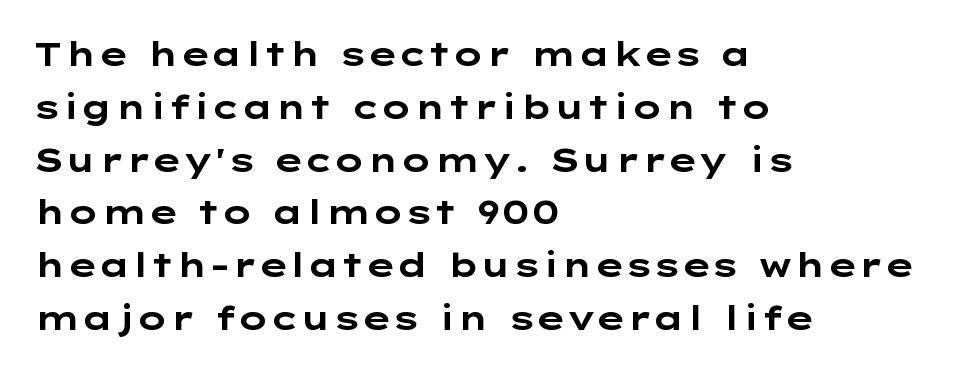
Unlike italic type, these characters show no tilt at all. This rendering features lettering with no underline. Typesetter's note: full bold, strokes at maximum text heaviness. One-word summary of the alignment: left. Glyph-to-glyph distance matches everyday printed text. Successive baselines arrive at the customary interval.
